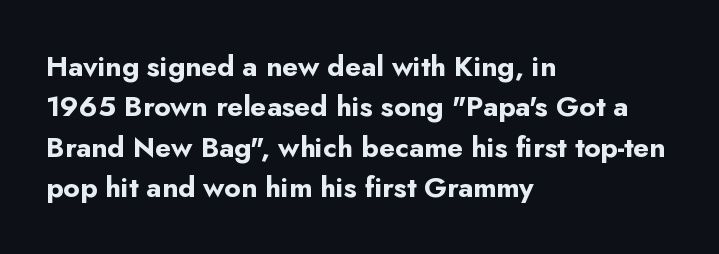
Q: Is the text bold? A: Yes.
Q: Is the text italic (slanted)? A: No, it is upright.
Q: Is the typeface a serif or a sans-serif typeface? A: Sans-serif.
Q: Is the text underlined? A: No.
Q: How is the paragraph aligned? A: Left-aligned.
Q: Is the spacing between letters normal or unusually wide? A: Normal.
Q: Is the spacing between lines tight, normal or loose? A: Normal.
Q: Width (condensed, normal, or wide)? A: Normal.
Q: Stroke contrast? A: Low.
Q: x-height? A: Small.
Q: Monospaced? A: No.
